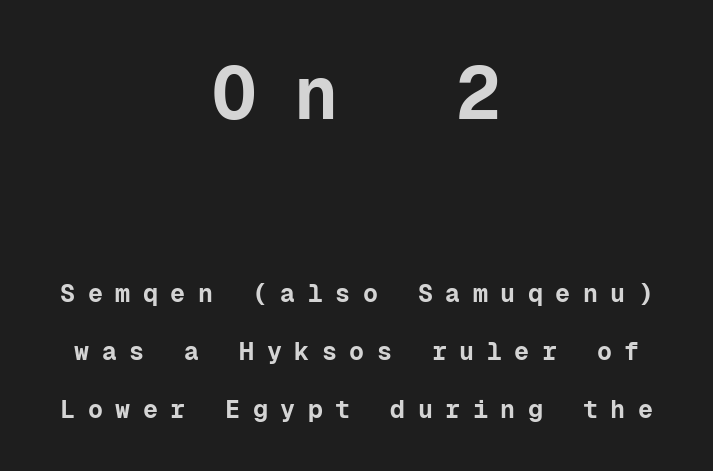
The image shows 74 px bold sans-serif type, upright, monospaced; set centered, loose line spacing (2.33x), unusually wide letter spacing (+0.5 em), not underlined; the first (top) block is 2.96x larger; low stroke contrast and a medium x-height.
